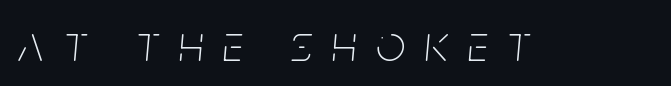
The image shows 51 px thin, condensed type, italic (leaning right); set unusually wide letter spacing (+0.39 em), not underlined; low stroke contrast and a large x-height.
